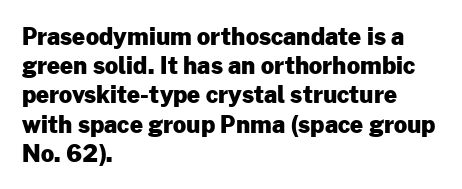
The image shows 23 px bold type, upright; set left-aligned, normal line spacing (1.27x), normal letter spacing, not underlined.
